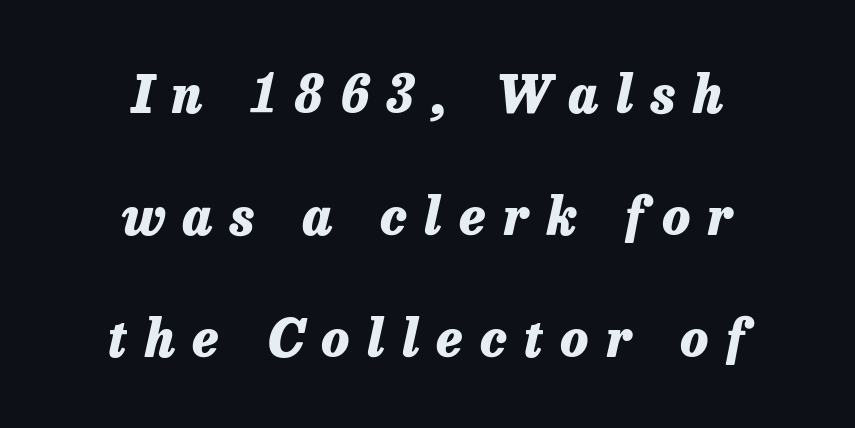
Q: Is the text bold? A: Yes.
Q: Is the text italic (slanted)? A: Yes, it leans right by about 13 degrees.
Q: Is the text underlined? A: No.
Q: How is the paragraph aligned? A: Centered.
Q: Is the spacing between letters normal or unusually wide? A: Unusually wide.
Q: Is the spacing between lines tight, normal or loose? A: Loose.
Q: Width (condensed, normal, or wide)? A: Normal.
Q: Stroke contrast? A: Low.
Q: x-height? A: Medium.
Q: Monospaced? A: No.
